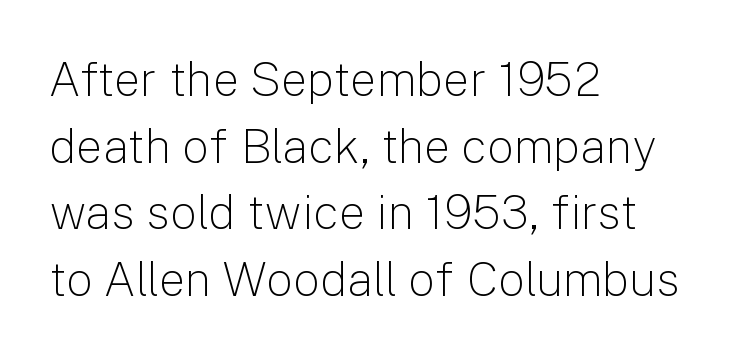
Q: Is the text bold? A: No.
Q: Is the text italic (slanted)? A: No, it is upright.
Q: Is the typeface a serif or a sans-serif typeface? A: Sans-serif.
Q: Is the text underlined? A: No.
Q: How is the paragraph aligned? A: Left-aligned.
Q: Is the spacing between letters normal or unusually wide? A: Normal.
Q: Is the spacing between lines tight, normal or loose? A: Normal.
Q: Width (condensed, normal, or wide)? A: Normal.
Q: Stroke contrast? A: Low.
Q: x-height? A: Medium.
Q: Monospaced? A: No.
